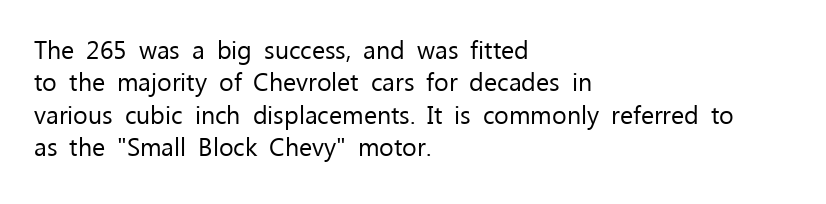
The words here are not underlined. Whoever set this chose a conventional vertical rhythm. Honestly, the letter spacing is just normal — you wouldn't notice it. Tall strokes in this sample are plumb rather than angled. Compared with a centered layout, this one pins lines to the left instead. The weight tops out at a normal text grade.
